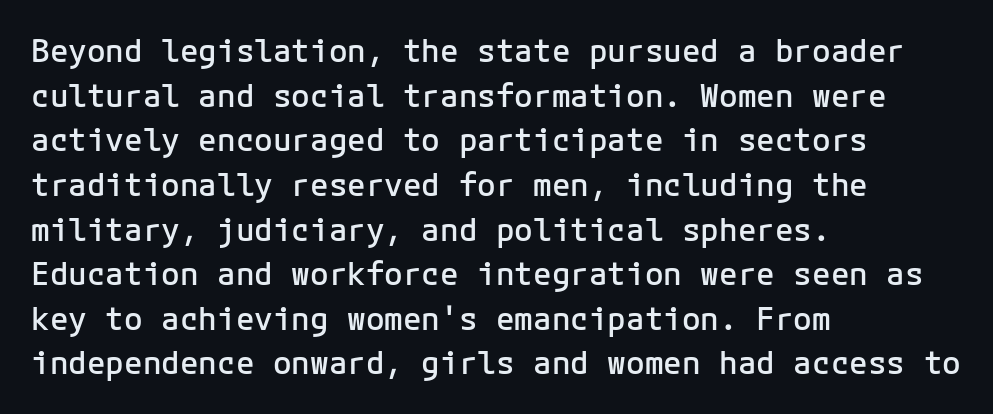
The image shows 31 px semibold sans-serif type, upright, monospaced; set left-aligned, normal line spacing (1.44x), normal letter spacing, not underlined; low stroke contrast and a medium x-height.
